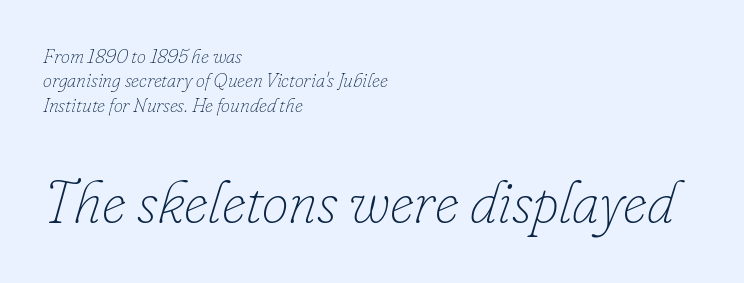
Standard letterfit; no display-style spreading of the glyphs. Only glyphs here, with clear space below each row. A student would notice the bottom passage is typeset larger than what precedes it. The paragraph has a hard left edge and a soft right edge. The face looks like a standard text weight, possibly lighter.
